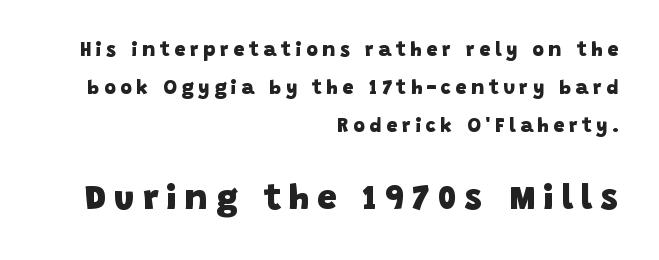
{"serif": "no", "bold": "yes", "weight": "heavy", "width": "normal", "stroke_contrast": "low", "x_height": "large", "monospaced": "no", "underline": "no", "align": "right", "line_spacing": "loose", "line_spacing_ratio": 1.9, "letter_spacing": "wide", "letter_spacing_em": 0.23, "larger_block": "second", "size_ratio": 1.75, "glyph_px": 35}
